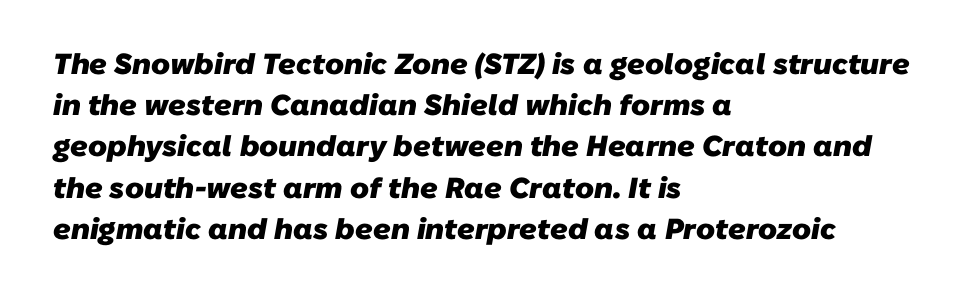
The passage shown is typeset with a sans-serif family. Descenders hang freely into open space. One-word summary of the alignment: left. These lines are rendered in a variable-pitch font. The typesetting leans heavy: a genuine bold.
